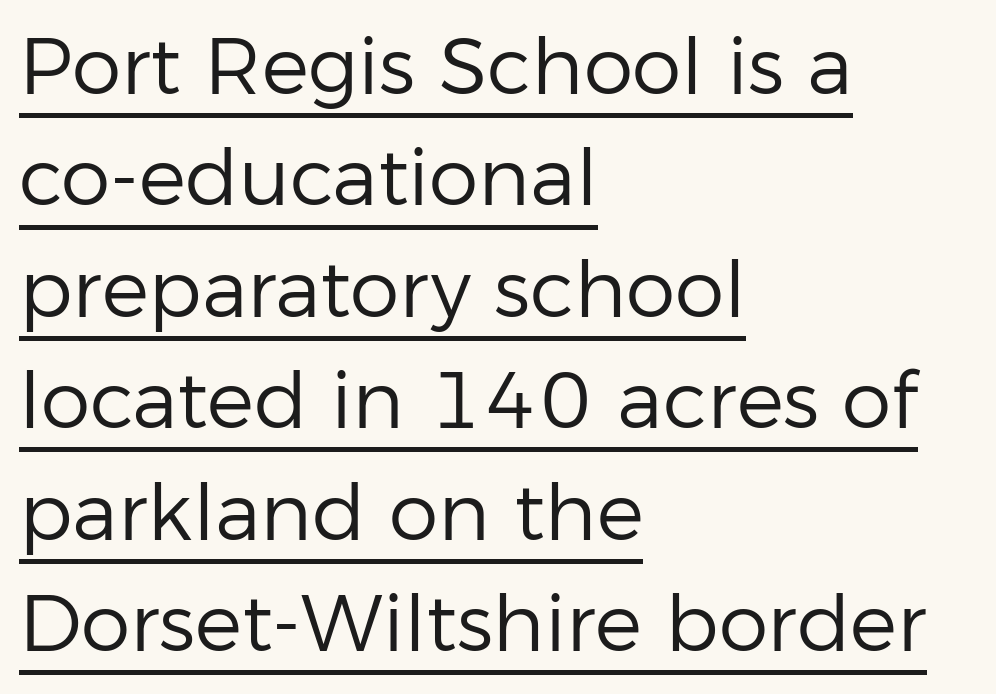
{"serif": "no", "italic": "no", "bold": "no", "weight": "regular", "width": "normal", "stroke_contrast": "low", "x_height": "medium", "monospaced": "no", "underline": "yes", "align": "left", "line_spacing": "normal", "line_spacing_ratio": 1.41, "letter_spacing": "normal", "letter_spacing_em": 0.0, "glyph_px": 79}
